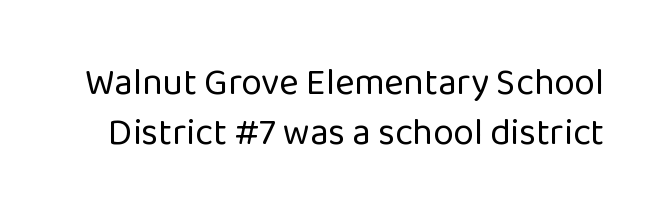
Q: Is the text bold? A: No.
Q: Is the text italic (slanted)? A: No, it is upright.
Q: Is the typeface a serif or a sans-serif typeface? A: Sans-serif.
Q: Is the text underlined? A: No.
Q: Is the spacing between letters normal or unusually wide? A: Normal.
Q: Is the spacing between lines tight, normal or loose? A: Normal.
Q: Width (condensed, normal, or wide)? A: Normal.
Q: Stroke contrast? A: Low.
Q: x-height? A: Medium.
Q: Monospaced? A: No.
